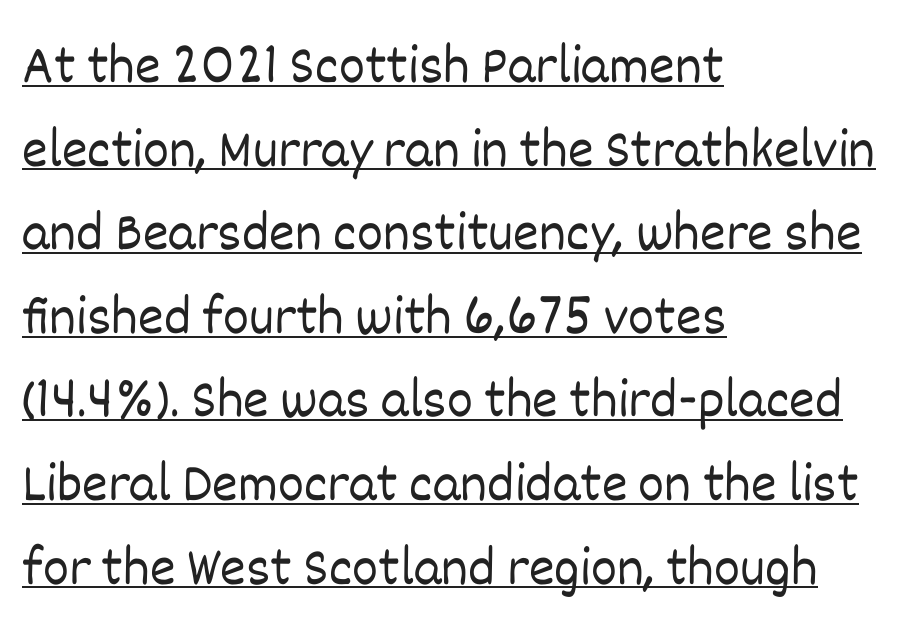
The image shows 55 px light type, upright; set left-aligned, normal line spacing (1.52x), normal letter spacing, underlined; low stroke contrast and a large x-height.
